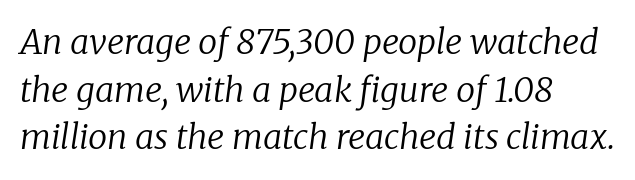
{"serif": "yes", "italic": "yes", "lean": "right", "slant_degrees": 8, "bold": "no", "weight": "regular", "width": "normal", "stroke_contrast": "low", "x_height": "medium", "monospaced": "no", "underline": "no", "align": "left", "line_spacing": "normal", "line_spacing_ratio": 1.4, "letter_spacing": "normal", "letter_spacing_em": 0.0, "glyph_px": 34}
